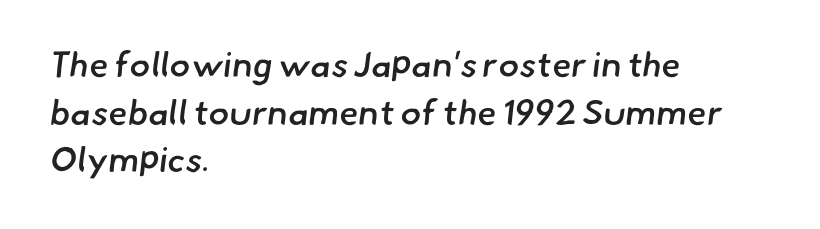
Q: Is the text bold? A: Semi-bold.
Q: Is the typeface a serif or a sans-serif typeface? A: Sans-serif.
Q: Is the text underlined? A: No.
Q: How is the paragraph aligned? A: Left-aligned.
Q: Is the spacing between letters normal or unusually wide? A: Normal.
Q: Is the spacing between lines tight, normal or loose? A: Normal.
Q: Width (condensed, normal, or wide)? A: Normal.
Q: Stroke contrast? A: Low.
Q: x-height? A: Small.
Q: Monospaced? A: No.
